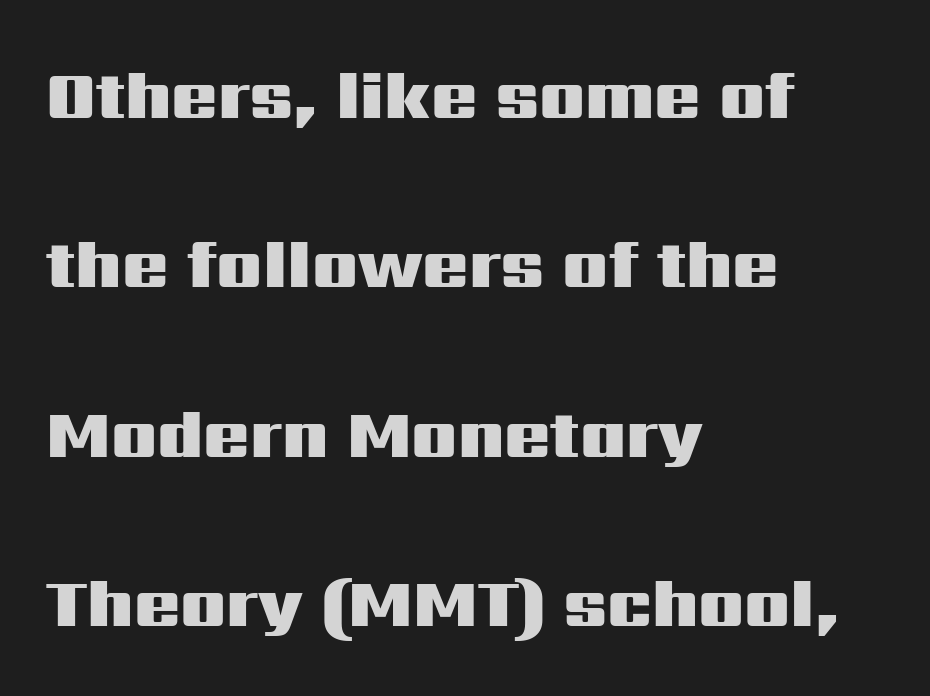
The image shows 68 px heavy, wide sans-serif type, upright; set left-aligned, loose line spacing (2.49x), normal letter spacing, not underlined; medium stroke contrast and a medium x-height.
